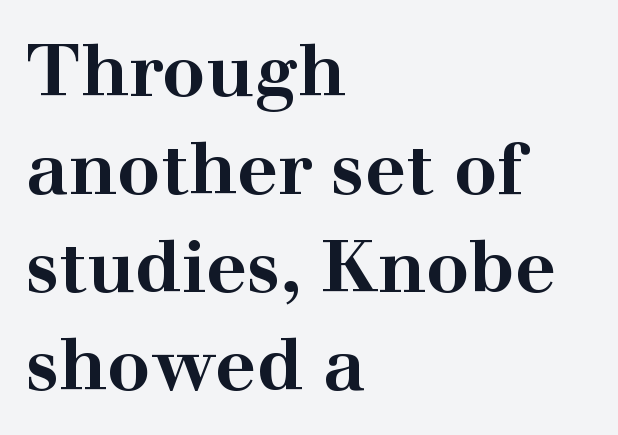
The specimen reads as upright at a glance. Clear beneath every line of the passage. Whoever set this chose a conventional vertical rhythm. Think of a printed novel: that variable character pitch is what you see here. Strong, thick strokes mark this as bold type. Each letter's strokes conclude with small projecting serifs.
